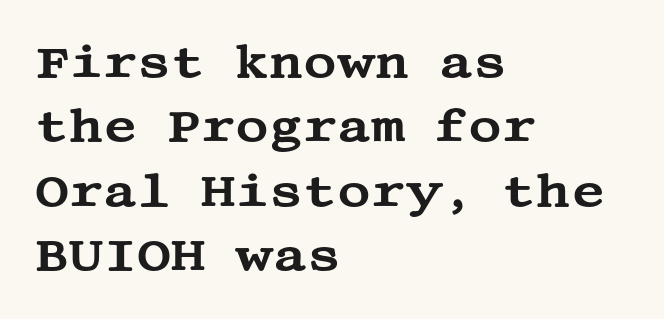
The passage shown has conventional tracking throughout. Does the type have serifs? Yes, each stem ends in a small foot. The block of text has a typical density, with ordinary space between rows. Decoration check: the copy has no underline. Nope, not italic — everything's standing straight.
